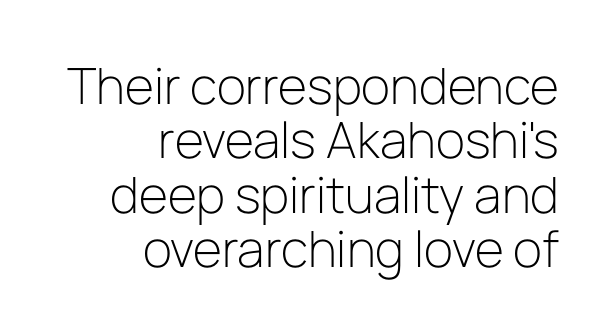
Q: Is the text bold? A: No.
Q: Is the text italic (slanted)? A: No, it is upright.
Q: Is the typeface a serif or a sans-serif typeface? A: Sans-serif.
Q: Is the text underlined? A: No.
Q: How is the paragraph aligned? A: Right-aligned.
Q: Is the spacing between letters normal or unusually wide? A: Normal.
Q: Is the spacing between lines tight, normal or loose? A: Tight.
Q: Width (condensed, normal, or wide)? A: Normal.
Q: Stroke contrast? A: Low.
Q: x-height? A: Medium.
Q: Monospaced? A: No.
